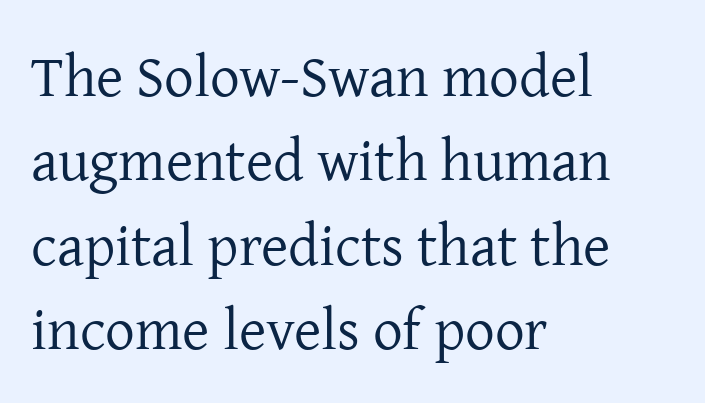
The image shows 59 px regular-weight serif type, upright; set left-aligned, normal line spacing (1.43x), normal letter spacing, not underlined; low stroke contrast and a medium x-height.
